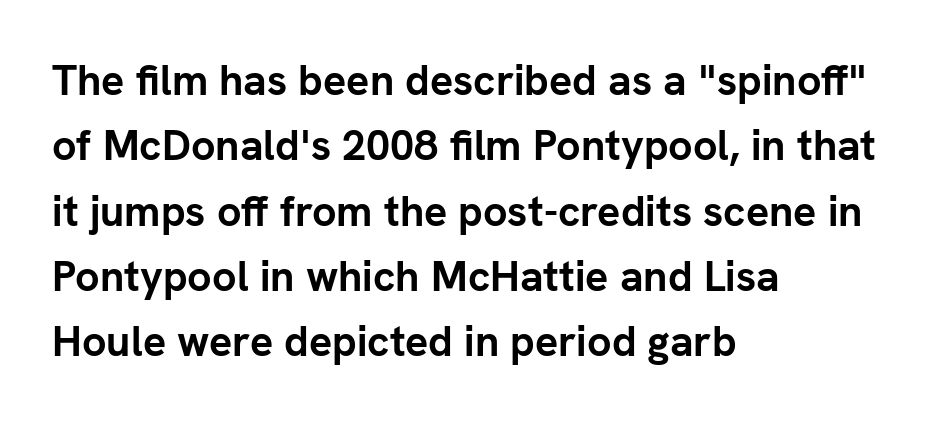
The image shows 43 px semibold sans-serif type, upright; set left-aligned, normal line spacing (1.52x), normal letter spacing, not underlined; low stroke contrast and a medium x-height.
